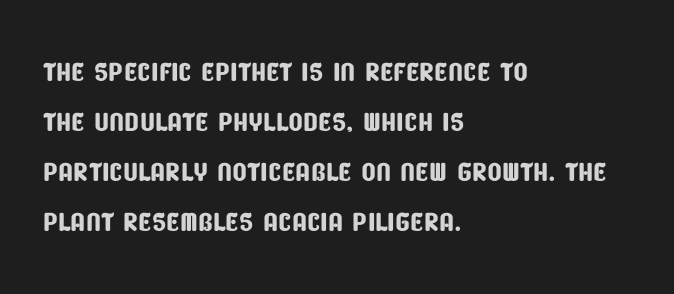
The image shows 38 px condensed sans-serif type; set left-aligned, normal line spacing (1.32x), normal letter spacing, not underlined; low stroke contrast and a large x-height.
